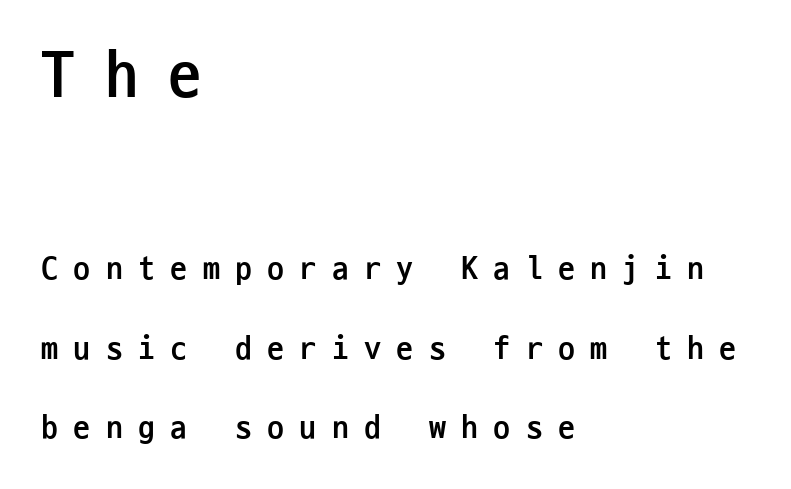
{"serif": "no", "italic": "no", "bold": "yes", "weight": "semibold", "width": "condensed", "stroke_contrast": "low", "x_height": "medium", "monospaced": "yes", "underline": "no", "align": "left", "line_spacing": "loose", "line_spacing_ratio": 2.34, "letter_spacing": "wide", "letter_spacing_em": 0.45, "larger_block": "first", "size_ratio": 1.97, "glyph_px": 67}
